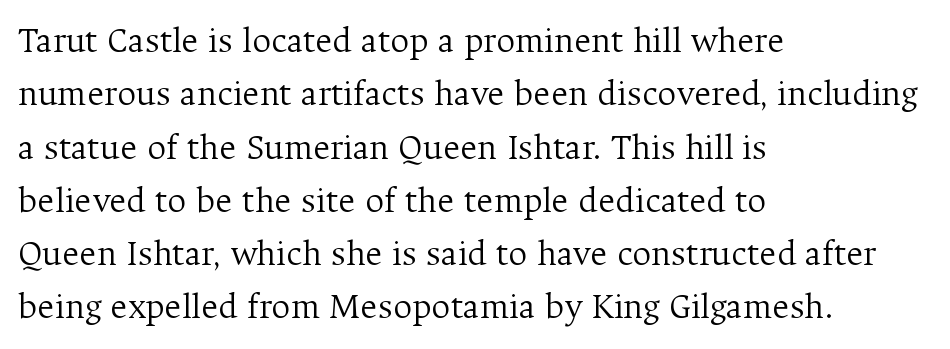
Q: Is the text bold? A: No.
Q: Is the text italic (slanted)? A: No, it is upright.
Q: Is the typeface a serif or a sans-serif typeface? A: Serif.
Q: Is the text underlined? A: No.
Q: How is the paragraph aligned? A: Left-aligned.
Q: Is the spacing between letters normal or unusually wide? A: Normal.
Q: Is the spacing between lines tight, normal or loose? A: Normal.
Q: Width (condensed, normal, or wide)? A: Normal.
Q: Stroke contrast? A: Medium.
Q: x-height? A: Medium.
Q: Monospaced? A: No.
